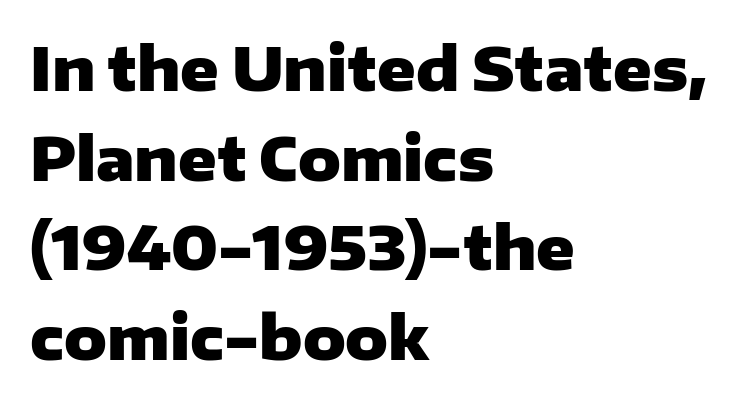
Q: Is the text bold? A: Yes.
Q: Is the text italic (slanted)? A: No, it is upright.
Q: Is the typeface a serif or a sans-serif typeface? A: Sans-serif.
Q: Is the text underlined? A: No.
Q: How is the paragraph aligned? A: Left-aligned.
Q: Is the spacing between letters normal or unusually wide? A: Normal.
Q: Is the spacing between lines tight, normal or loose? A: Normal.
Q: Width (condensed, normal, or wide)? A: Wide.
Q: Stroke contrast? A: Low.
Q: x-height? A: Medium.
Q: Monospaced? A: No.
